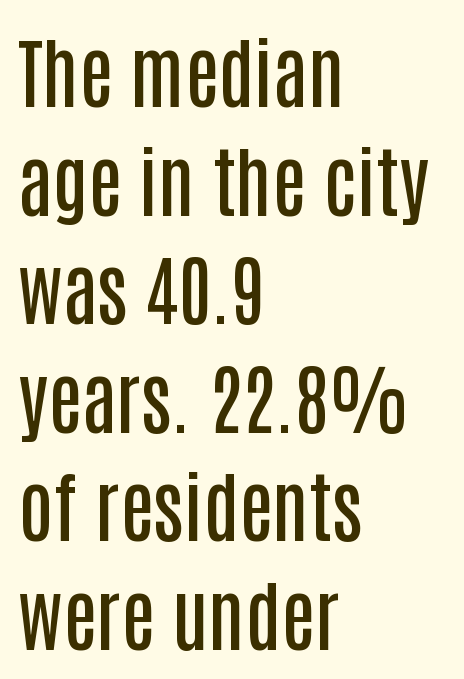
Each line starts at the same left margin while the right side varies. Default kerning and tracking; the words read as compact shapes. Looks like regular typesetting: each glyph gets only the width it needs. Does the lettering tilt? It doesn't — this is upright. These lines carry some extra weight — a demibold, not a full bold.
